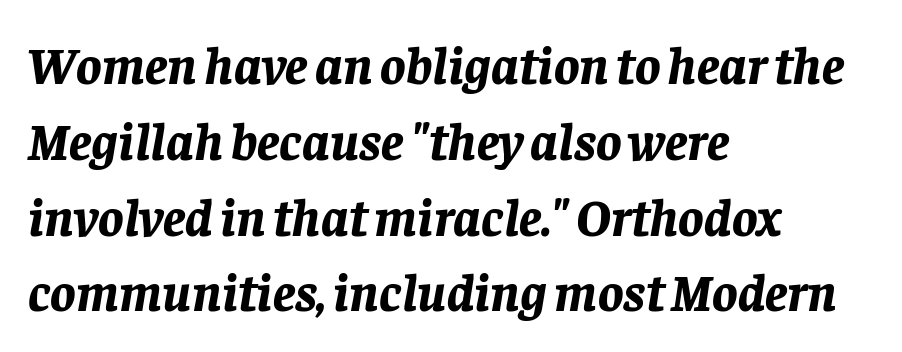
{"italic": "yes", "lean": "right", "slant_degrees": 8, "bold": "yes", "weight": "bold", "width": "normal", "stroke_contrast": "low", "x_height": "large", "monospaced": "no", "underline": "no", "align": "left", "line_spacing": "normal", "line_spacing_ratio": 1.43, "letter_spacing": "normal", "letter_spacing_em": 0.0, "glyph_px": 53}
